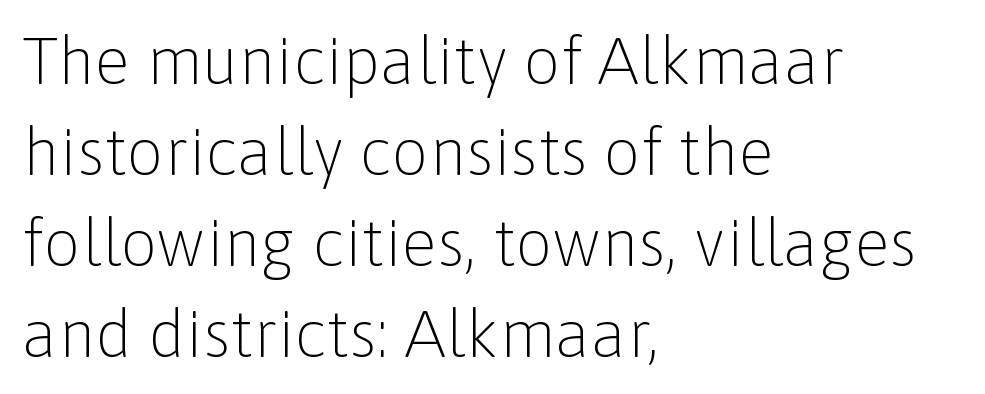
The image shows 66 px light sans-serif type, upright; set left-aligned, normal line spacing (1.38x), normal letter spacing, not underlined; low stroke contrast and a medium x-height.
